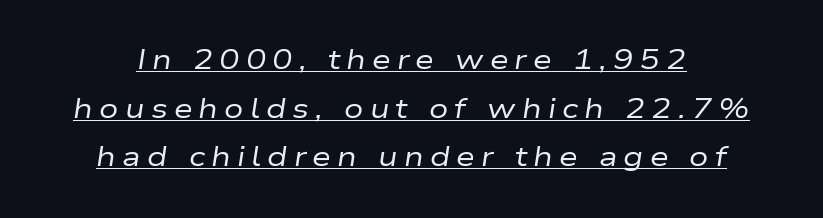
Q: Is the text bold? A: No.
Q: Is the text italic (slanted)? A: Yes, it leans right by about 9 degrees.
Q: Is the text underlined? A: Yes.
Q: Is the spacing between letters normal or unusually wide? A: Unusually wide.
